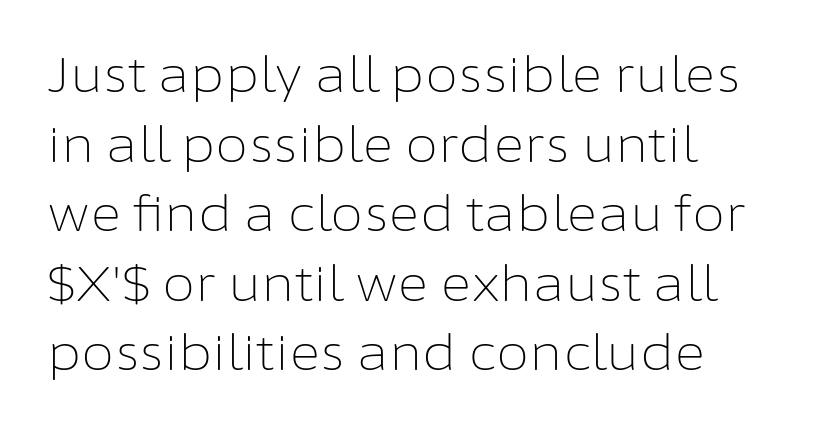
The image shows 48 px light sans-serif type, upright; set left-aligned, normal line spacing (1.45x), normal letter spacing, not underlined; low stroke contrast and a medium x-height.
